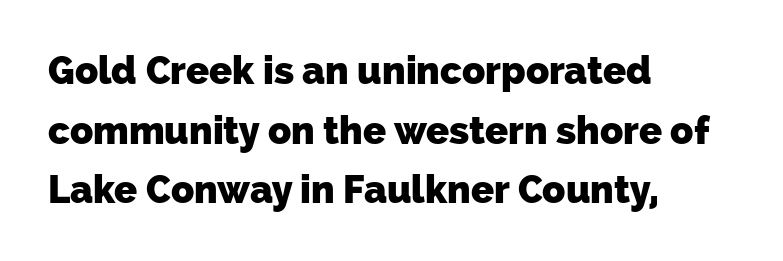
{"serif": "no", "bold": "yes", "weight": "heavy", "width": "normal", "stroke_contrast": "low", "x_height": "medium", "monospaced": "no", "underline": "no", "align": "left", "line_spacing": "normal", "line_spacing_ratio": 1.57, "letter_spacing": "normal", "letter_spacing_em": 0.0, "glyph_px": 38}
